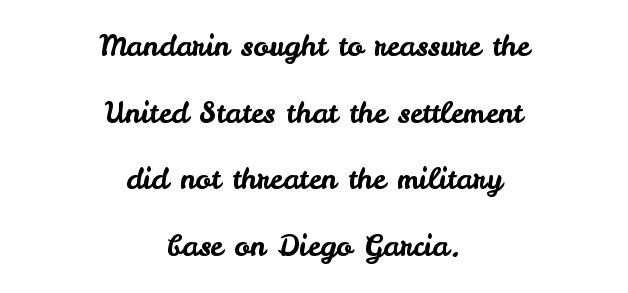
The line-height multiplier appears high, well above default. No word sits above an underline. Typographically, this falls in the sans-serif category. The face used here is rendered with its standard letterfit. Character widths vary here, with narrow letters taking less room than wide ones. The compositor balanced each line on the midline.
